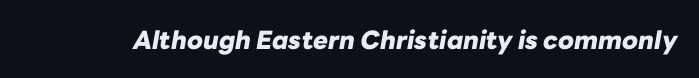
{"italic": "yes", "lean": "right", "slant_degrees": 10, "bold": "yes", "underline": "no", "letter_spacing": "normal", "letter_spacing_em": 0.0, "glyph_px": 25}
